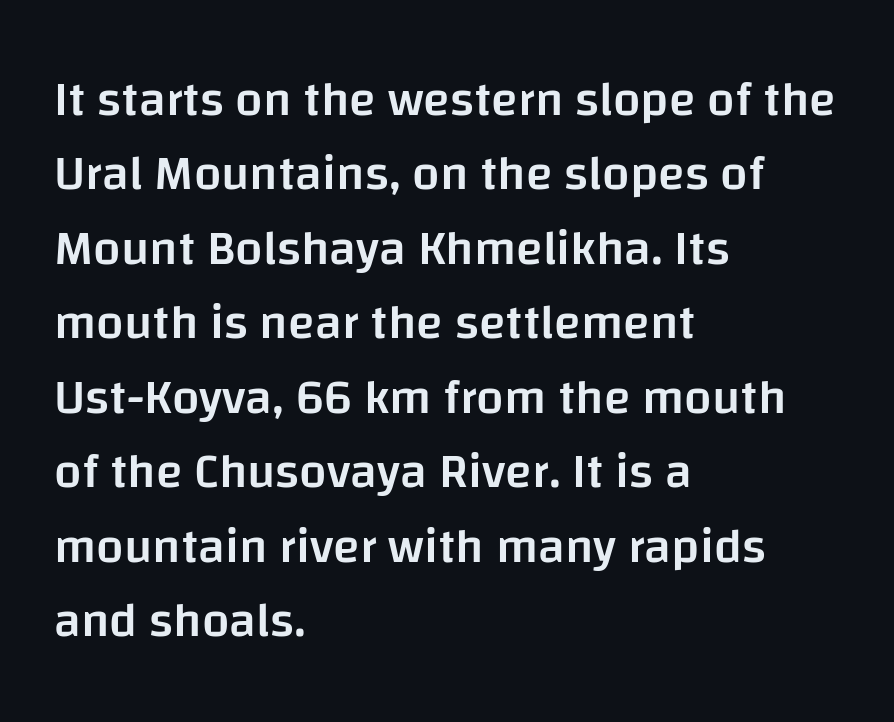
The image shows 49 px semibold sans-serif type, upright; set left-aligned, normal line spacing (1.52x), normal letter spacing, not underlined; low stroke contrast and a large x-height.
